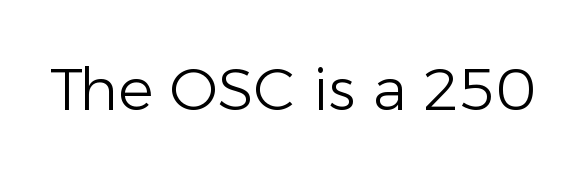
A sans-serif font was chosen for this passage. You could not count columns in this text — the font is proportionally spaced. The words here are not underlined. Tracking value appears to be zero — textbook default spacing. The lettering holds an erect, upright posture throughout. The passage shown is not bold in any degree.
